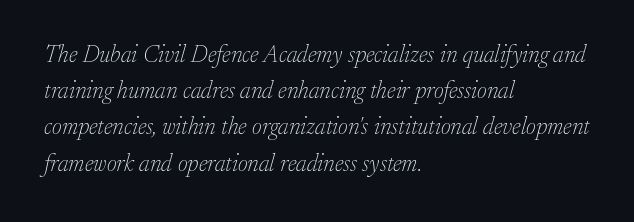
{"italic": "yes", "lean": "right", "slant_degrees": 17, "bold": "no", "underline": "no", "align": "left", "line_spacing": "normal", "line_spacing_ratio": 1.51, "letter_spacing": "normal", "letter_spacing_em": 0.0, "glyph_px": 24}
